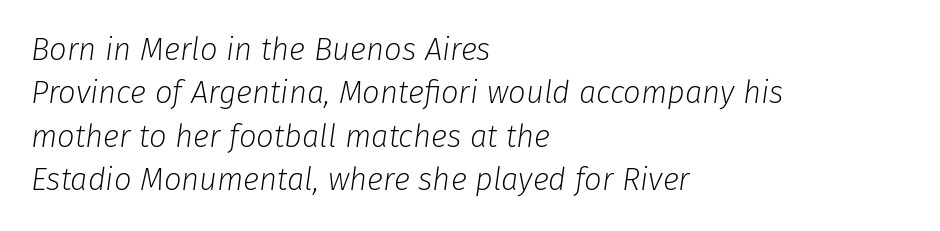
{"italic": "yes", "lean": "right", "slant_degrees": 8, "bold": "no", "weight": "light", "width": "normal", "stroke_contrast": "low", "x_height": "medium", "monospaced": "no", "underline": "no", "align": "left", "line_spacing": "normal", "line_spacing_ratio": 1.4, "letter_spacing": "normal", "letter_spacing_em": 0.0, "glyph_px": 31}
